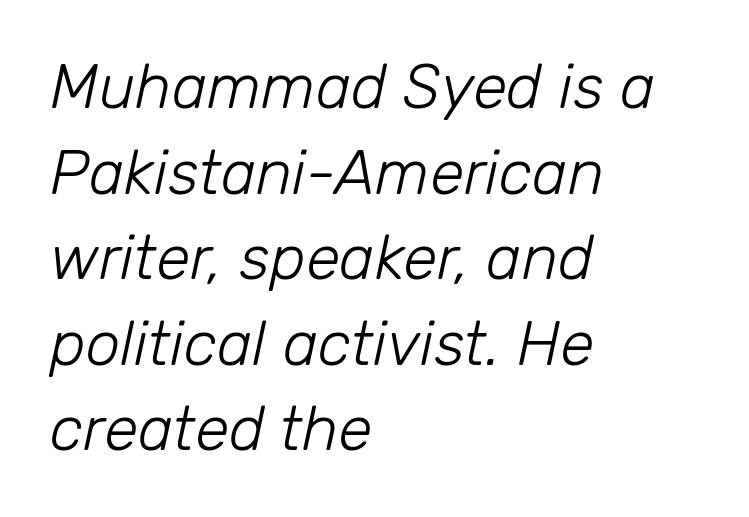
Q: Is the text bold? A: No.
Q: Is the text italic (slanted)? A: Yes, it leans right by about 12 degrees.
Q: Is the text underlined? A: No.
Q: How is the paragraph aligned? A: Left-aligned.
Q: Is the spacing between letters normal or unusually wide? A: Normal.
Q: Is the spacing between lines tight, normal or loose? A: Normal.
Q: Width (condensed, normal, or wide)? A: Normal.
Q: Stroke contrast? A: Low.
Q: x-height? A: Medium.
Q: Monospaced? A: No.
